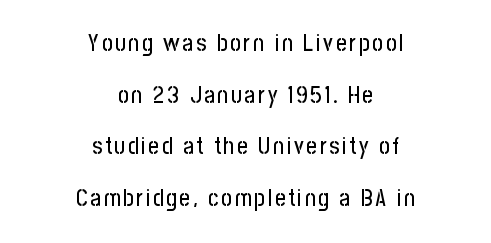
{"italic": "no", "underline": "no", "align": "center", "line_spacing": "loose", "line_spacing_ratio": 2.24, "glyph_px": 23}
